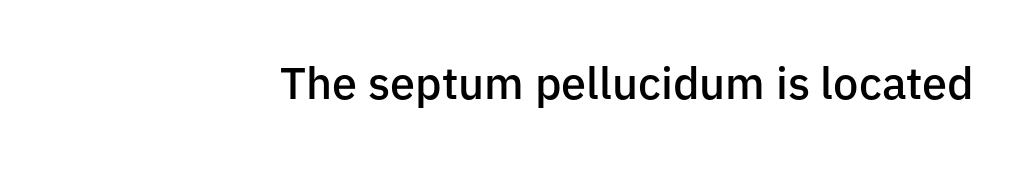
{"serif": "no", "italic": "no", "bold": "semi", "weight": "semibold", "width": "normal", "stroke_contrast": "low", "x_height": "medium", "monospaced": "no", "underline": "no", "align": "right", "letter_spacing": "normal", "letter_spacing_em": 0.0, "glyph_px": 45}
